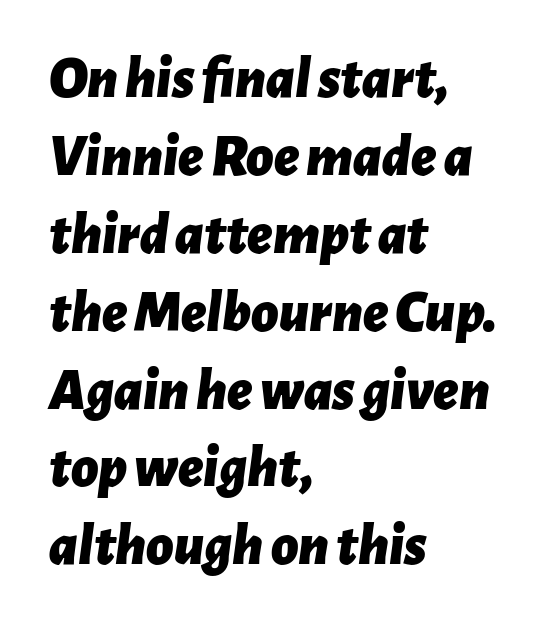
{"italic": "yes", "lean": "right", "slant_degrees": 7, "bold": "yes", "weight": "bold", "width": "normal", "stroke_contrast": "low", "x_height": "medium", "monospaced": "no", "underline": "no", "align": "left", "line_spacing": "normal", "line_spacing_ratio": 1.32, "letter_spacing": "normal", "letter_spacing_em": 0.0, "glyph_px": 59}
